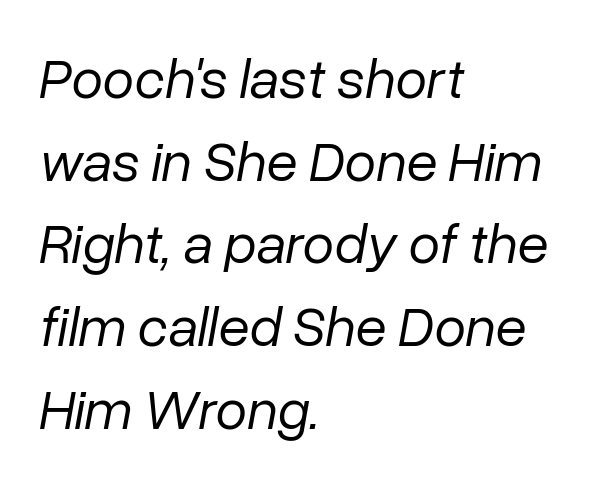
Vertical spacing — default. Note the varied advance widths — an 'i' is clearly narrower than an 'm'. These glyphs show unthickened strokes, regular width or finer. How are the letters spaced? Ordinarily, with no added tracking. A student would call this left alignment; a typographer would say flush left, rag right. Any mark beneath the type? The region is blank.
